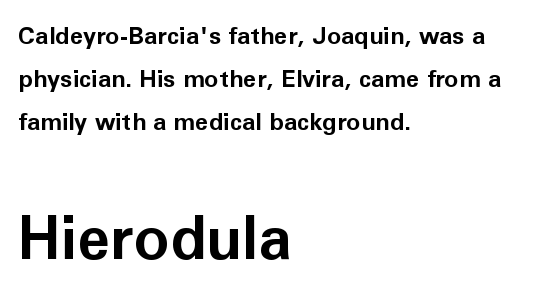
Q: Is the text bold? A: Yes.
Q: Is the text italic (slanted)? A: No, it is upright.
Q: Is the typeface a serif or a sans-serif typeface? A: Sans-serif.
Q: Is the text underlined? A: No.
Q: How is the paragraph aligned? A: Left-aligned.
Q: Is the spacing between letters normal or unusually wide? A: Normal.
Q: Which block of text is set in a larger size, the first (top) or the second (bottom)? A: The second (bottom) one.
Q: Width (condensed, normal, or wide)? A: Normal.
Q: Stroke contrast? A: Low.
Q: x-height? A: Medium.
Q: Monospaced? A: No.
